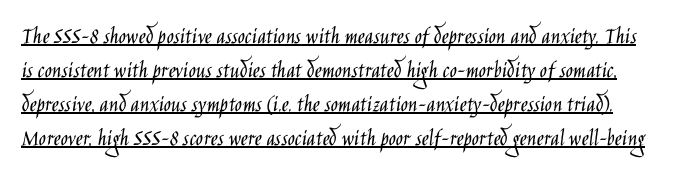
Honestly, the row spacing looks completely unremarkable. Beneath each row of characters lies a ruled line. This reads as an unemphasized weight, regular at the heaviest. The tracking reads as untouched default to a designer's eye.
